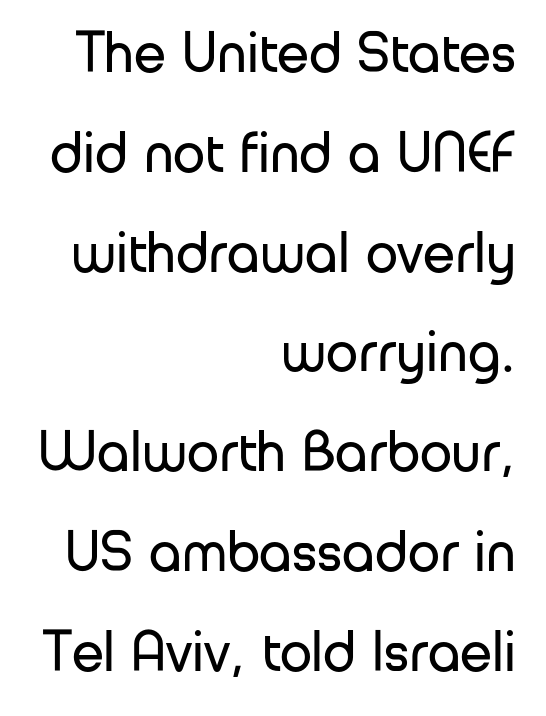
{"serif": "no", "italic": "no", "bold": "no", "weight": "regular", "width": "normal", "stroke_contrast": "low", "x_height": "medium", "monospaced": "no", "underline": "no", "align": "right", "line_spacing_ratio": 1.72, "letter_spacing": "normal", "letter_spacing_em": 0.0, "glyph_px": 58}
